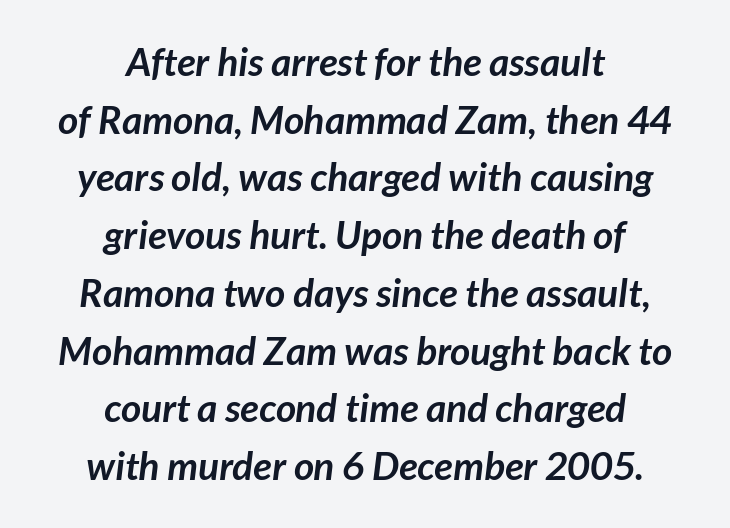
The image shows 39 px semibold sans-serif type; set centered, normal line spacing (1.48x), normal letter spacing, not underlined; low stroke contrast and a medium x-height.
